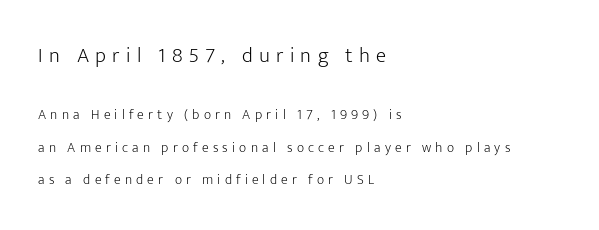
Q: Is the text bold? A: No.
Q: Is the text italic (slanted)? A: No, it is upright.
Q: Is the text underlined? A: No.
Q: How is the paragraph aligned? A: Left-aligned.
Q: Is the spacing between letters normal or unusually wide? A: Unusually wide.
Q: Is the spacing between lines tight, normal or loose? A: Loose.
Q: Which block of text is set in a larger size, the first (top) or the second (bottom)? A: The first (top) one.
